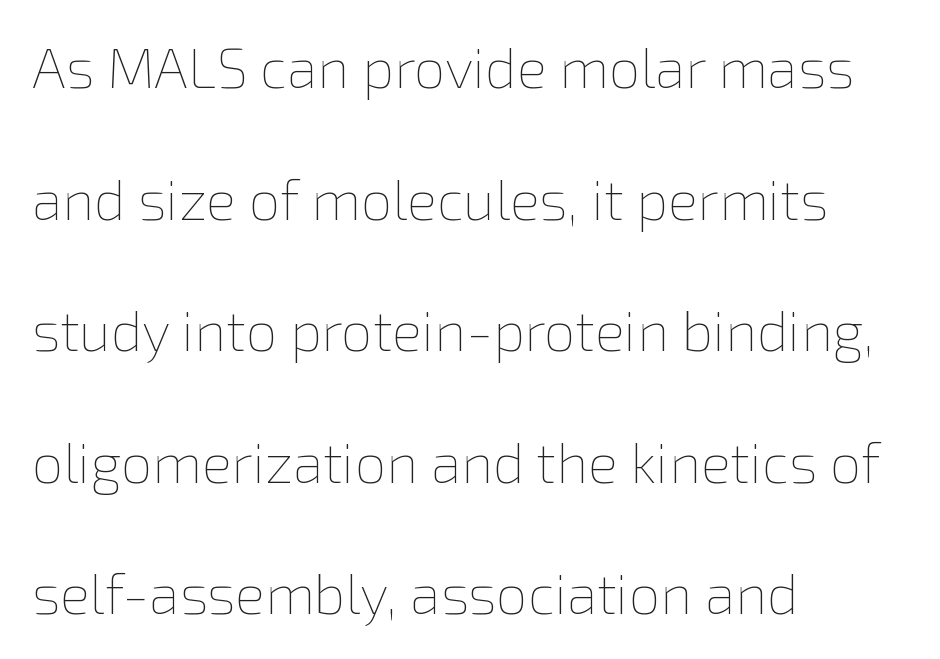
The image shows 56 px thin type, upright; set left-aligned, loose line spacing (2.35x), normal letter spacing, not underlined; low stroke contrast and a medium x-height.
